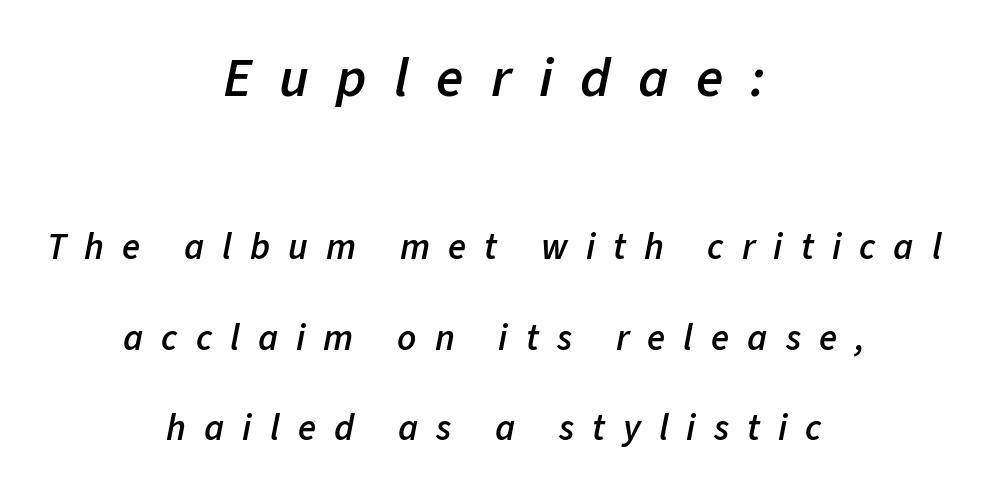
Q: Is the text bold? A: Semi-bold.
Q: Is the text italic (slanted)? A: Yes, it leans right by about 11 degrees.
Q: Is the text underlined? A: No.
Q: How is the paragraph aligned? A: Centered.
Q: Is the spacing between letters normal or unusually wide? A: Unusually wide.
Q: Is the spacing between lines tight, normal or loose? A: Loose.
Q: Which block of text is set in a larger size, the first (top) or the second (bottom)? A: The first (top) one.
Q: Width (condensed, normal, or wide)? A: Normal.
Q: Stroke contrast? A: Low.
Q: x-height? A: Medium.
Q: Monospaced? A: No.
